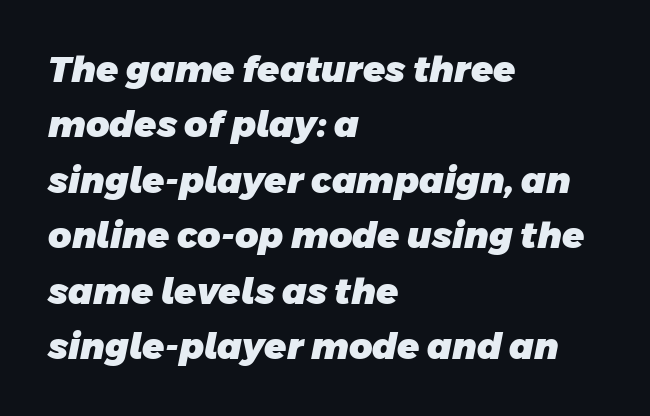
Q: Is the text bold? A: Yes.
Q: Is the typeface a serif or a sans-serif typeface? A: Sans-serif.
Q: Is the text underlined? A: No.
Q: How is the paragraph aligned? A: Left-aligned.
Q: Is the spacing between letters normal or unusually wide? A: Normal.
Q: Is the spacing between lines tight, normal or loose? A: Normal.
Q: Width (condensed, normal, or wide)? A: Normal.
Q: Stroke contrast? A: Low.
Q: x-height? A: Large.
Q: Monospaced? A: No.
